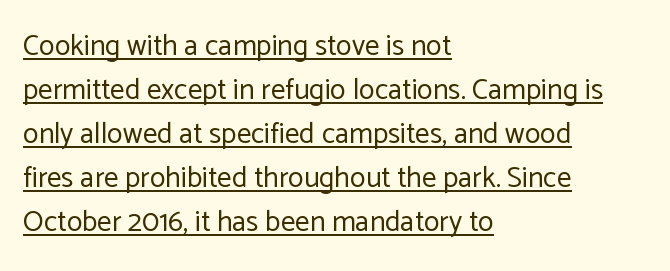
The image shows 29 px regular-weight sans-serif type, upright; set left-aligned, normal line spacing (1.52x), normal letter spacing, underlined; low stroke contrast and a medium x-height.
